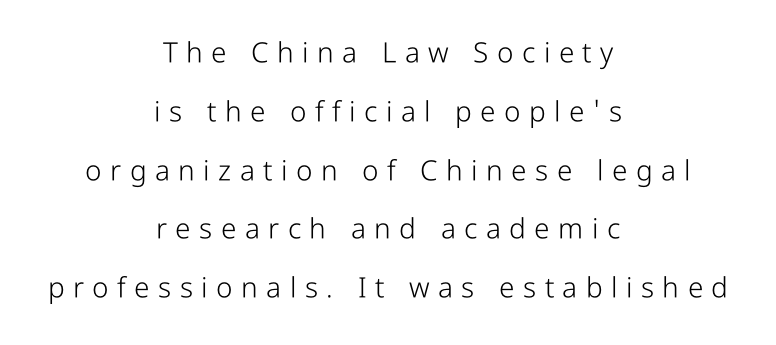
The image shows 28 px light, condensed sans-serif type, upright; set centered, loose line spacing (2.1x), unusually wide letter spacing (+0.3 em), not underlined; low stroke contrast and a medium x-height.
